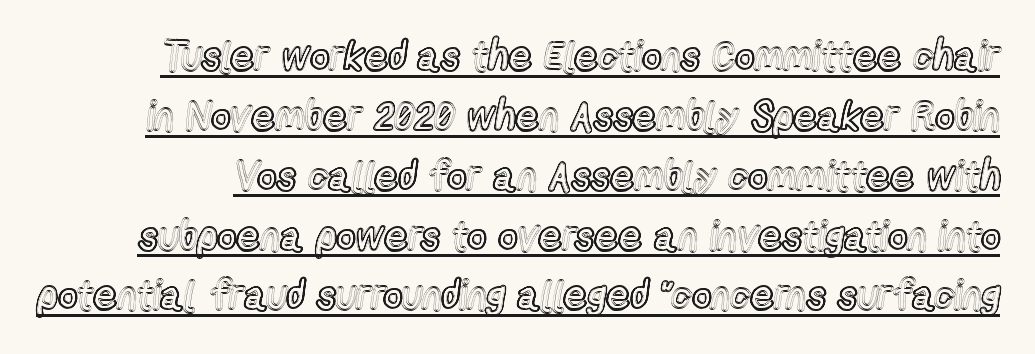
Q: Is the text italic (slanted)? A: Yes.
Q: Is the text underlined? A: Yes.
Q: Is the spacing between letters normal or unusually wide? A: Normal.
Q: Is the spacing between lines tight, normal or loose? A: Normal.
Q: Width (condensed, normal, or wide)? A: Condensed.
Q: x-height? A: Medium.
Q: Monospaced? A: No.
